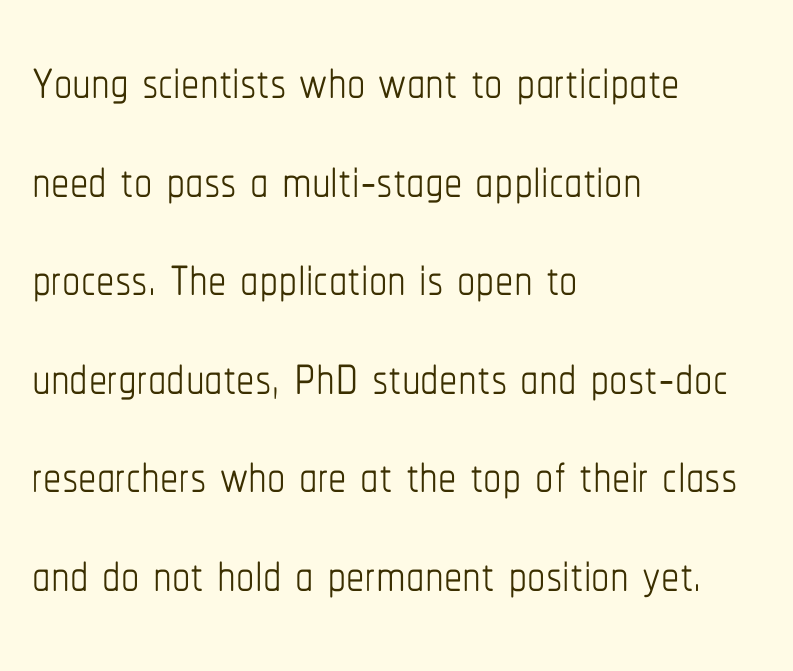
The image shows 73 px thin, condensed type, upright; set left-aligned, normal line spacing (1.35x), normal letter spacing, not underlined; low stroke contrast and a medium x-height.
